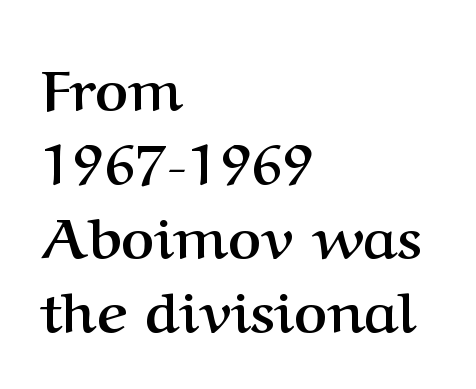
Posture: vertical. The face used here has the dense, thick strokes of a bold. Each letter's strokes conclude with small projecting serifs. The passage shown is typed in a proportional face where columns would drift.
